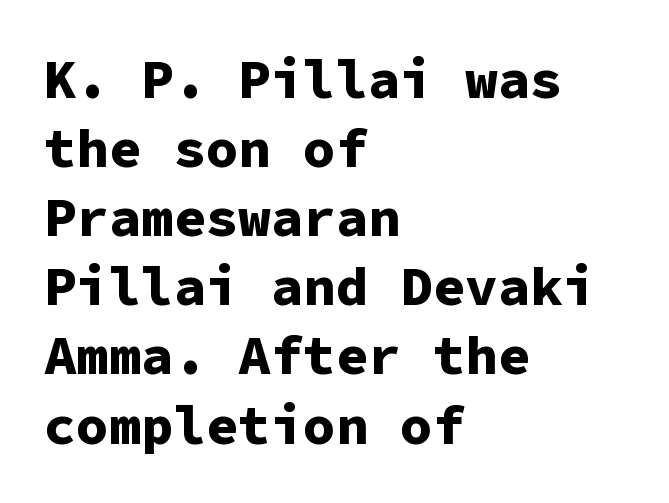
{"serif": "no", "italic": "no", "bold": "yes", "weight": "bold", "width": "normal", "stroke_contrast": "low", "x_height": "medium", "monospaced": "yes", "underline": "no", "align": "left", "line_spacing": "normal", "line_spacing_ratio": 1.28, "letter_spacing": "normal", "letter_spacing_em": 0.0, "glyph_px": 54}
